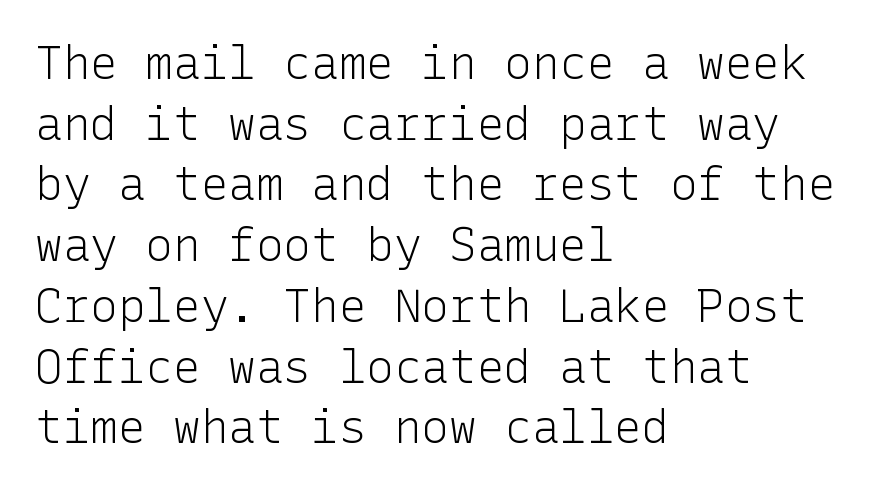
{"serif": "no", "italic": "no", "bold": "no", "weight": "light", "width": "normal", "stroke_contrast": "low", "x_height": "medium", "underline": "no", "align": "left", "line_spacing": "normal", "line_spacing_ratio": 1.32, "letter_spacing": "normal", "letter_spacing_em": 0.0, "glyph_px": 46}
